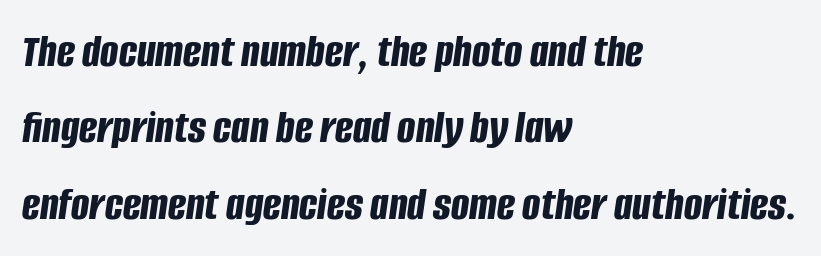
{"italic": "yes", "lean": "right", "slant_degrees": 8, "bold": "yes", "weight": "bold", "width": "condensed", "stroke_contrast": "low", "x_height": "large", "monospaced": "no", "underline": "no", "align": "left", "line_spacing": "normal", "line_spacing_ratio": 1.59, "letter_spacing": "normal", "letter_spacing_em": 0.0, "glyph_px": 48}
